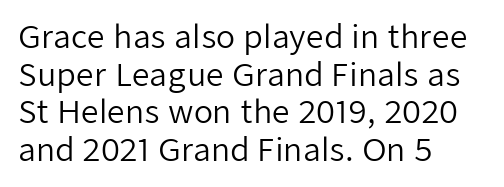
{"serif": "no", "italic": "no", "bold": "no", "weight": "regular", "width": "normal", "stroke_contrast": "low", "x_height": "medium", "monospaced": "no", "underline": "no", "align": "left", "line_spacing_ratio": 1.21, "letter_spacing": "normal", "letter_spacing_em": 0.0, "glyph_px": 31}
